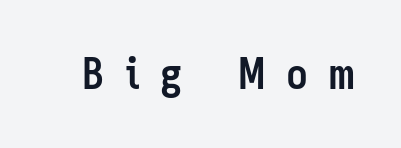
Q: Is the text bold? A: Yes.
Q: Is the text italic (slanted)? A: No, it is upright.
Q: Is the typeface a serif or a sans-serif typeface? A: Sans-serif.
Q: Is the text underlined? A: No.
Q: Is the spacing between letters normal or unusually wide? A: Unusually wide.
Q: Width (condensed, normal, or wide)? A: Condensed.
Q: Stroke contrast? A: Low.
Q: x-height? A: Medium.
Q: Monospaced? A: No.
